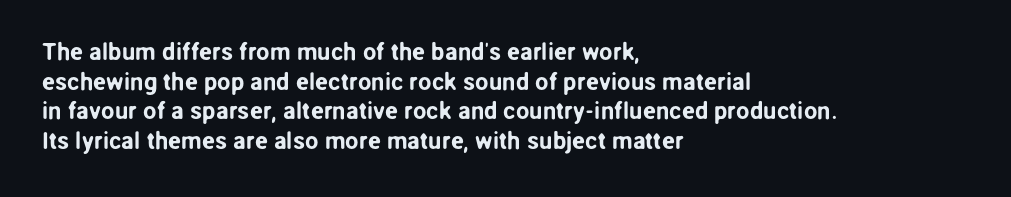
{"italic": "no", "underline": "no", "align": "left", "line_spacing_ratio": 1.23, "letter_spacing": "normal", "letter_spacing_em": 0.0, "glyph_px": 24}
